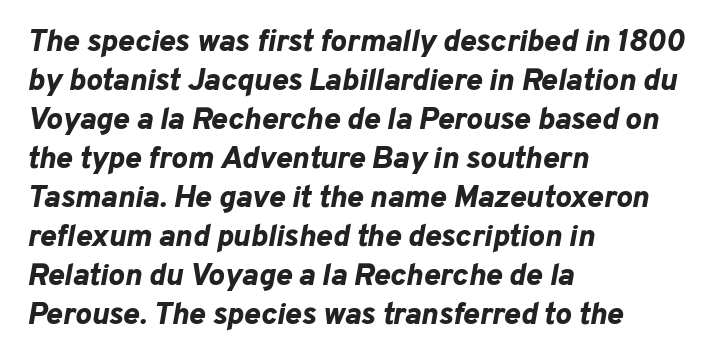
{"italic": "yes", "lean": "right", "slant_degrees": 10, "bold": "yes", "weight": "bold", "width": "normal", "stroke_contrast": "low", "x_height": "medium", "monospaced": "no", "underline": "no", "align": "left", "line_spacing": "normal", "line_spacing_ratio": 1.26, "letter_spacing": "normal", "letter_spacing_em": 0.0, "glyph_px": 31}
